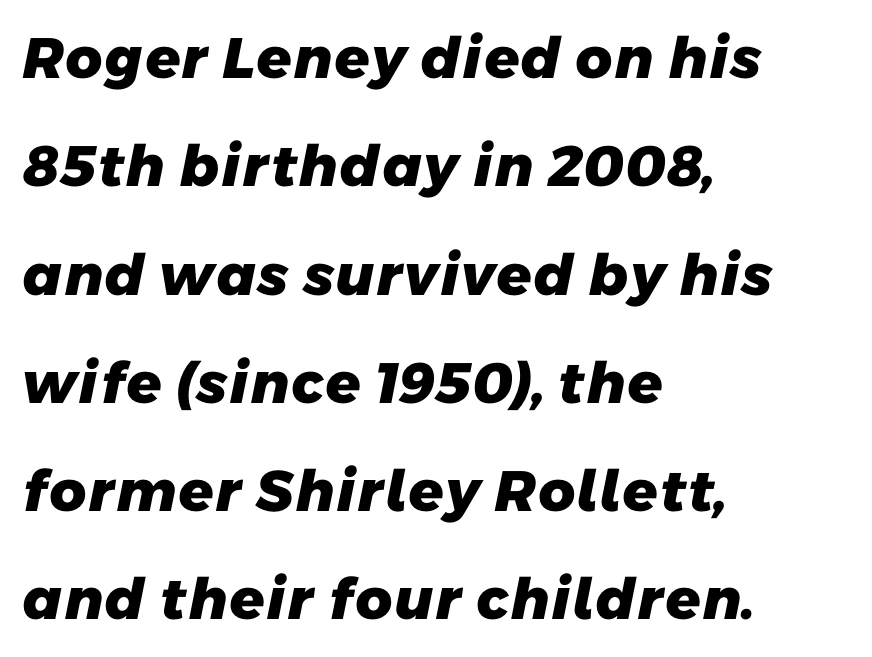
The specimen omits any rule beneath the text block's lines. What weight is shown? A full bold with thick strokes. The ragged edge is on the right, which tells us the setting is flush left. This sample uses plain, unmodified letter spacing. This sample has the flowing, uneven cadence of proportional lettering. Airy leading.
